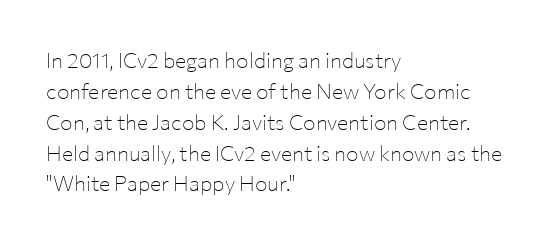
If you drew a line through each stem, it would be perfectly vertical. Leftover space on each line is placed entirely after the last word. The vertical gap from one line to the next is medium. The specimen omits any rule beneath the text block's lines.
